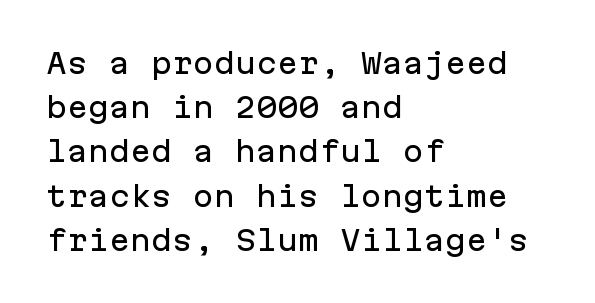
Q: Is the text italic (slanted)? A: No, it is upright.
Q: Is the typeface a serif or a sans-serif typeface? A: Sans-serif.
Q: Is the text underlined? A: No.
Q: How is the paragraph aligned? A: Left-aligned.
Q: Is the spacing between letters normal or unusually wide? A: Normal.
Q: Is the spacing between lines tight, normal or loose? A: Normal.
Q: Width (condensed, normal, or wide)? A: Normal.
Q: Stroke contrast? A: Low.
Q: x-height? A: Medium.
Q: Monospaced? A: Yes.
